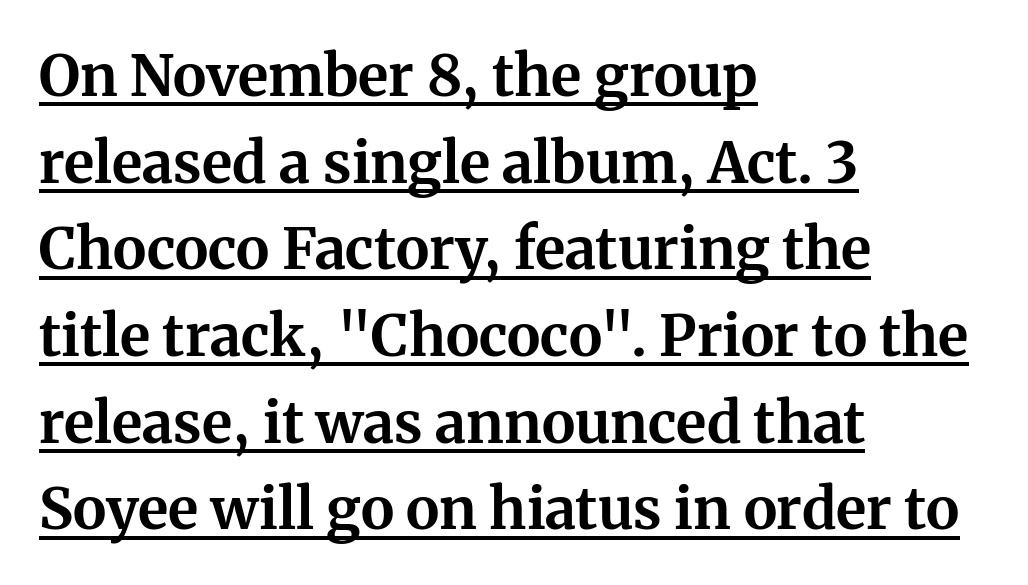
Layout note: lines flush left. Glance below the letters and you will spot a drawn line. Little horizontal feet cap the strokes, marking this as serif type. Strokes here are thick enough to call this a true bold. Each word holds together tightly as a unit, with standard inter-letter gaps.
